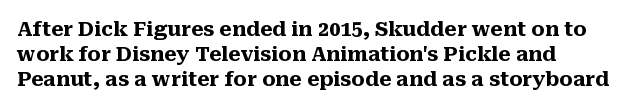
Line starts are locked; line ends wander. Tracking value appears to be zero — textbook default spacing. Style check: upright. Rule under the text: the space is simply empty. Heavy-handed strokes throughout: this text is bold.
